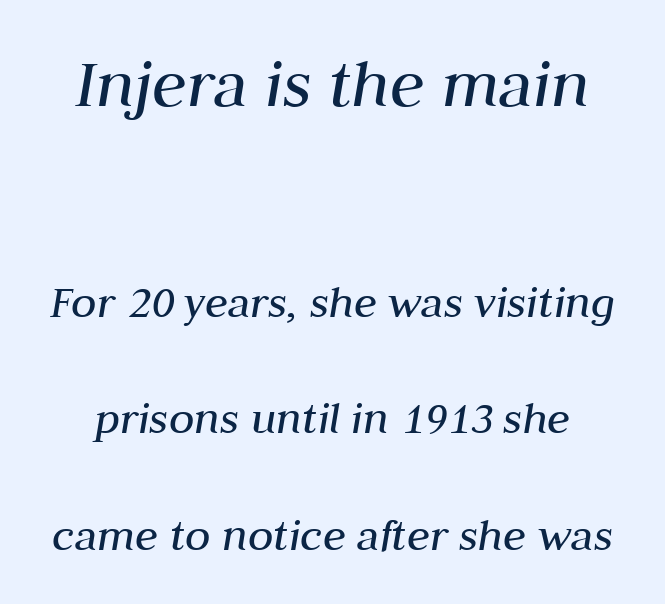
Q: Is the text bold? A: No.
Q: Is the text italic (slanted)? A: Yes, it leans right by about 10 degrees.
Q: Is the text underlined? A: No.
Q: Is the spacing between letters normal or unusually wide? A: Normal.
Q: Is the spacing between lines tight, normal or loose? A: Loose.
Q: Which block of text is set in a larger size, the first (top) or the second (bottom)? A: The first (top) one.
Q: Width (condensed, normal, or wide)? A: Normal.
Q: Stroke contrast? A: Medium.
Q: x-height? A: Medium.
Q: Monospaced? A: No.
